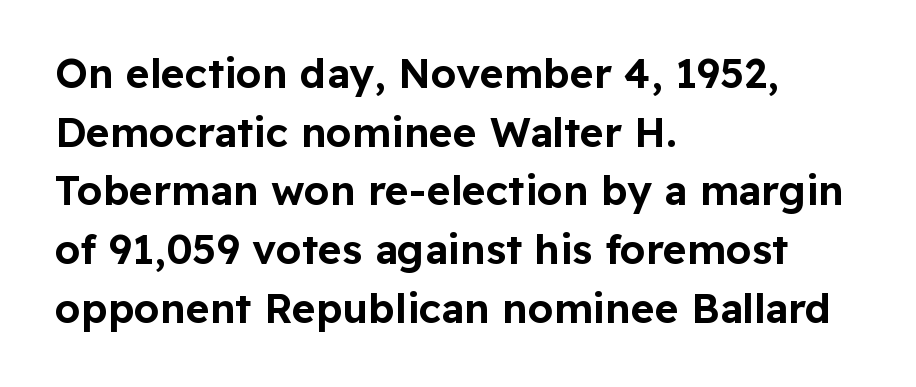
{"serif": "no", "italic": "no", "width": "normal", "stroke_contrast": "low", "x_height": "medium", "monospaced": "no", "underline": "no", "align": "left", "line_spacing": "normal", "line_spacing_ratio": 1.43, "letter_spacing": "normal", "letter_spacing_em": 0.0, "glyph_px": 41}
